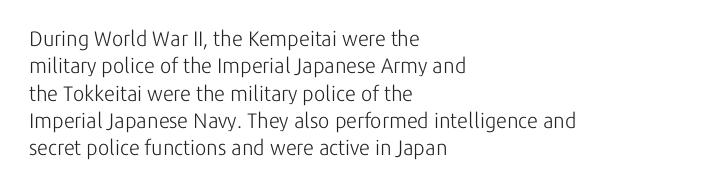
Q: Is the text bold? A: No.
Q: Is the text italic (slanted)? A: No, it is upright.
Q: Is the text underlined? A: No.
Q: How is the paragraph aligned? A: Left-aligned.
Q: Is the spacing between letters normal or unusually wide? A: Normal.
Q: Is the spacing between lines tight, normal or loose? A: Normal.
